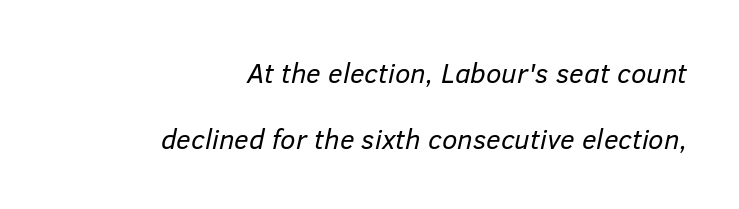
Q: Is the text bold? A: No.
Q: Is the text italic (slanted)? A: Yes, it leans right by about 12 degrees.
Q: Is the text underlined? A: No.
Q: How is the paragraph aligned? A: Right-aligned.
Q: Is the spacing between letters normal or unusually wide? A: Normal.
Q: Is the spacing between lines tight, normal or loose? A: Loose.
Q: Width (condensed, normal, or wide)? A: Normal.
Q: Stroke contrast? A: Low.
Q: x-height? A: Medium.
Q: Monospaced? A: No.
